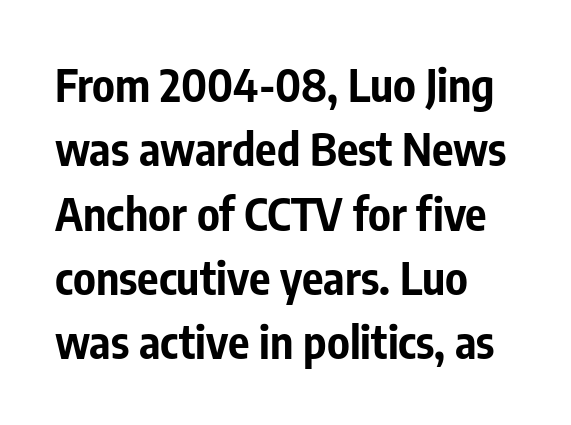
The image shows 45 px bold, condensed sans-serif type, upright; set left-aligned, normal line spacing (1.43x), normal letter spacing, not underlined; low stroke contrast and a medium x-height.
